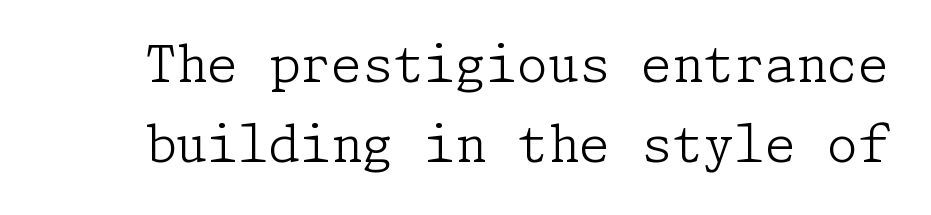
The image shows 50 px light serif type, upright; set normal line spacing (1.6x), normal letter spacing, not underlined; low stroke contrast and a medium x-height.
